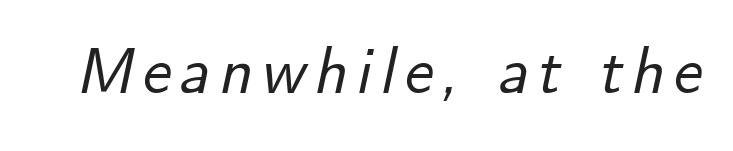
The image shows 65 px text type, italic (leaning right); set not underlined; low stroke contrast and a small x-height.
